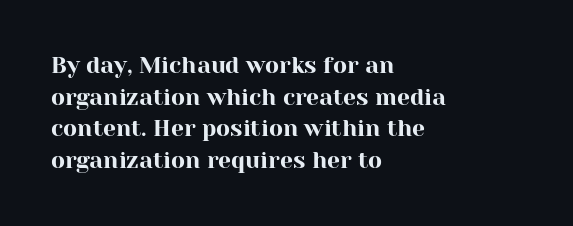
The image shows 23 px text type, upright; set left-aligned, normal line spacing (1.38x), normal letter spacing, not underlined.
